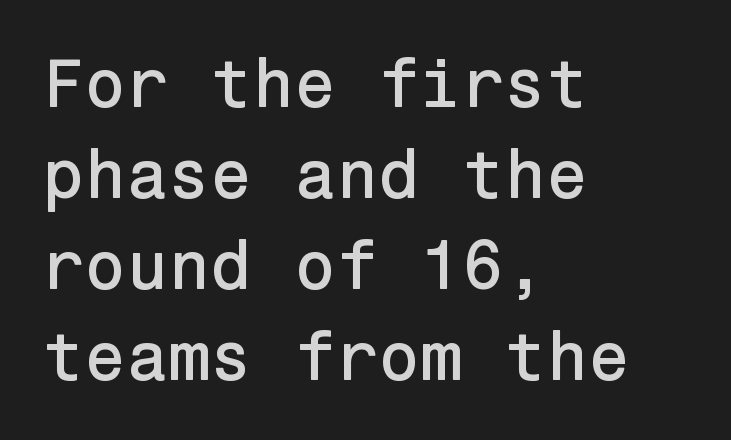
{"serif": "no", "italic": "no", "width": "normal", "stroke_contrast": "low", "x_height": "medium", "underline": "no", "align": "left", "line_spacing": "normal", "line_spacing_ratio": 1.34, "letter_spacing": "normal", "letter_spacing_em": 0.0, "glyph_px": 68}
